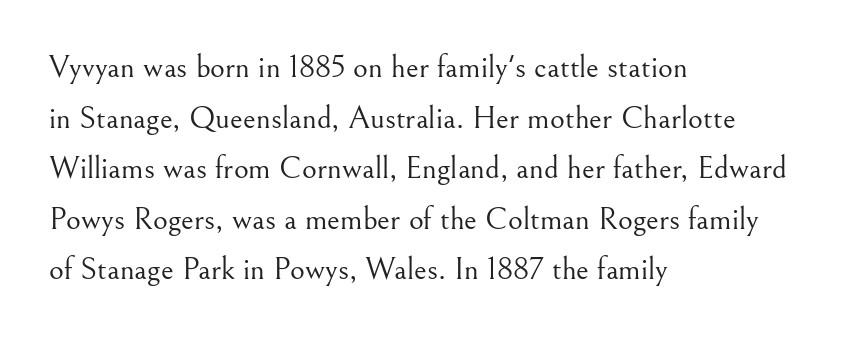
{"serif": "yes", "italic": "no", "bold": "no", "weight": "light", "width": "normal", "stroke_contrast": "medium", "x_height": "small", "monospaced": "no", "underline": "no", "align": "left", "line_spacing": "normal", "line_spacing_ratio": 1.58, "letter_spacing": "normal", "letter_spacing_em": 0.0, "glyph_px": 32}
